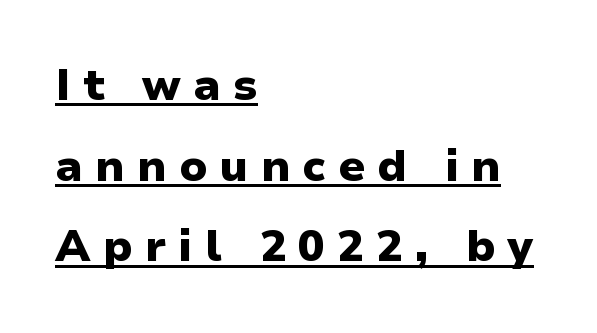
To sum up the face: it is a sans, with no serifs. The gaps between neighbouring characters are conspicuously large. Left-aligned paragraph, ragged on the right. Posture: vertical.
